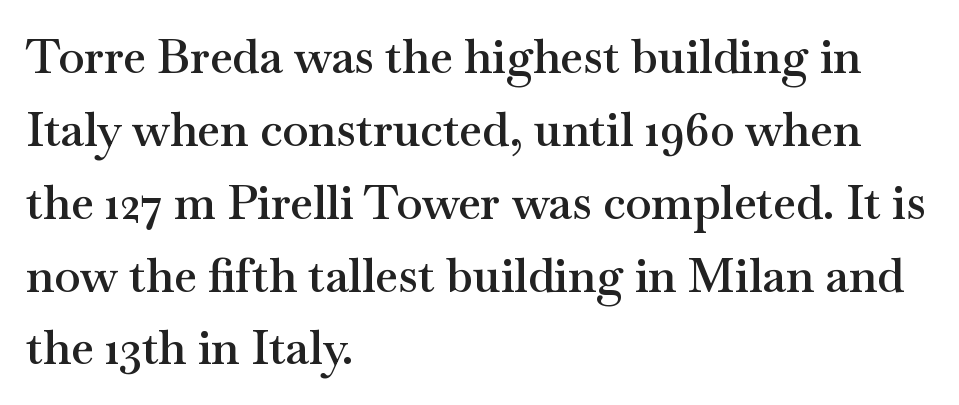
{"serif": "yes", "italic": "no", "bold": "semi", "weight": "semibold", "width": "wide", "stroke_contrast": "medium", "x_height": "small", "monospaced": "no", "underline": "no", "align": "left", "line_spacing": "normal", "line_spacing_ratio": 1.55, "letter_spacing": "normal", "letter_spacing_em": 0.0, "glyph_px": 47}
